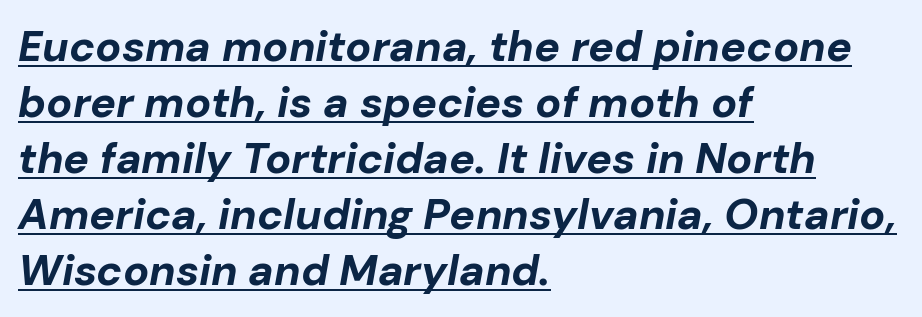
Quick note: interline space is typical. It's the slanting kind of type. Line beginnings align vertically; line endings do not. Bold? Absolutely — the strokes are thick and heavy.
